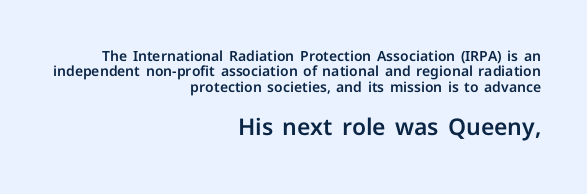
{"italic": "no", "underline": "no", "align": "right", "line_spacing": "tight", "line_spacing_ratio": 1.09, "letter_spacing": "normal", "letter_spacing_em": 0.0, "larger_block": "second", "size_ratio": 1.64, "glyph_px": 23}
